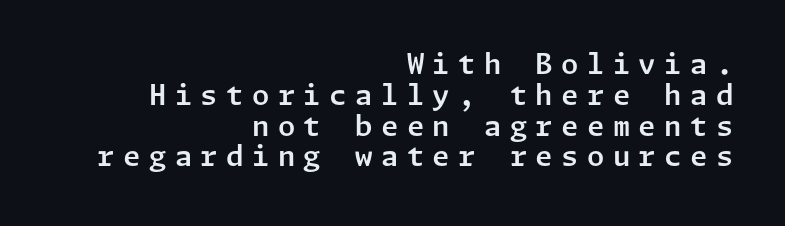
The image shows 28 px sans-serif type, upright; set right-aligned, tight line spacing (1.1x), unusually wide letter spacing (+0.3 em), not underlined; low stroke contrast and a medium x-height.
